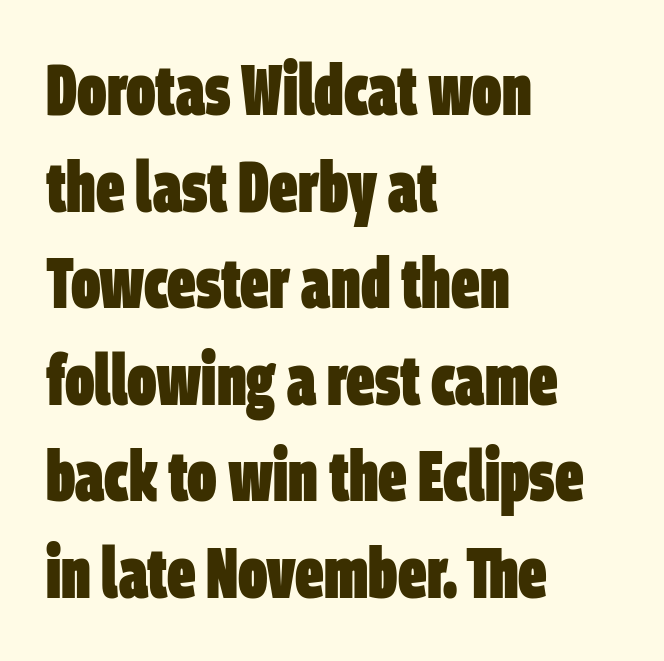
The image shows 71 px heavy, condensed sans-serif type; set left-aligned, normal line spacing (1.36x), normal letter spacing, not underlined; low stroke contrast and a large x-height.
